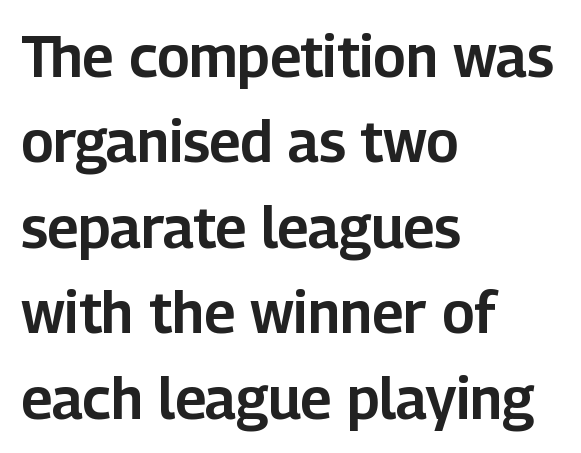
{"serif": "no", "italic": "no", "width": "normal", "stroke_contrast": "low", "x_height": "medium", "monospaced": "no", "underline": "no", "align": "left", "line_spacing": "normal", "line_spacing_ratio": 1.5, "letter_spacing": "normal", "letter_spacing_em": 0.0, "glyph_px": 57}
